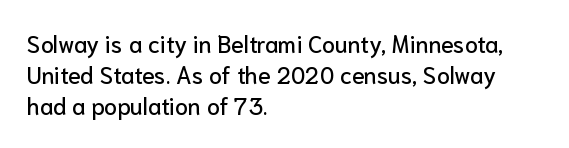
{"italic": "no", "underline": "no", "align": "left", "line_spacing": "normal", "line_spacing_ratio": 1.35, "letter_spacing": "normal", "letter_spacing_em": 0.0, "glyph_px": 23}
